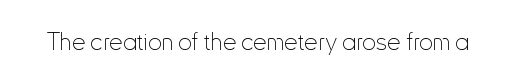
{"italic": "no", "bold": "no", "underline": "no", "letter_spacing": "normal", "letter_spacing_em": 0.0, "glyph_px": 24}
